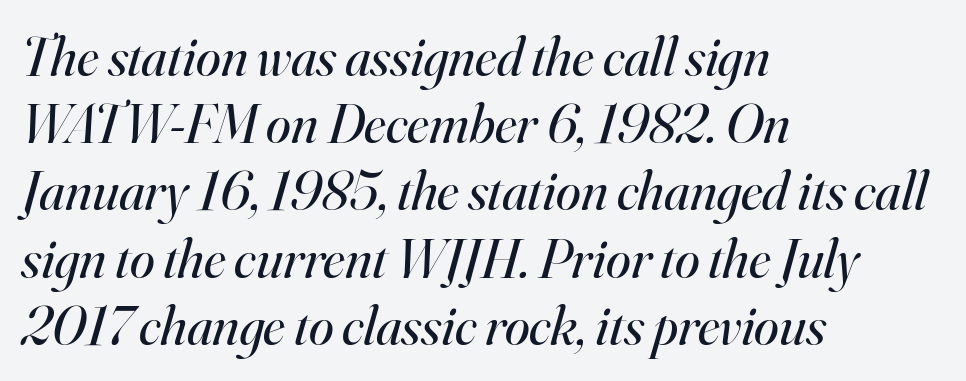
{"serif": "yes", "italic": "yes", "lean": "right", "slant_degrees": 16, "bold": "no", "weight": "regular", "width": "normal", "stroke_contrast": "high", "x_height": "small", "monospaced": "no", "underline": "no", "align": "left", "line_spacing_ratio": 1.2, "letter_spacing": "normal", "letter_spacing_em": 0.0, "glyph_px": 56}
